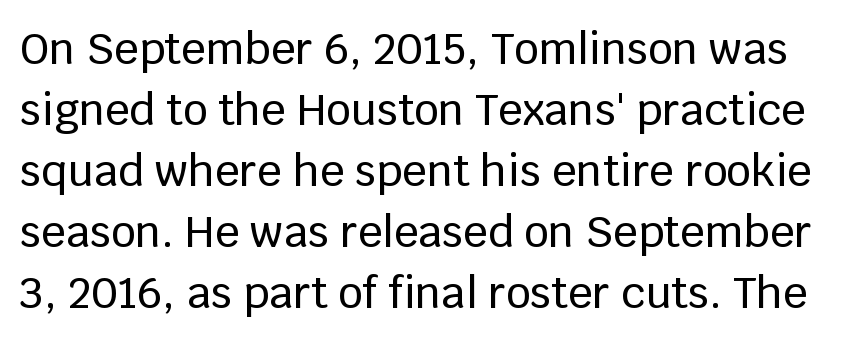
Q: Is the text italic (slanted)? A: No, it is upright.
Q: Is the typeface a serif or a sans-serif typeface? A: Sans-serif.
Q: Is the text underlined? A: No.
Q: Is the spacing between letters normal or unusually wide? A: Normal.
Q: Is the spacing between lines tight, normal or loose? A: Normal.
Q: Width (condensed, normal, or wide)? A: Normal.
Q: Stroke contrast? A: Low.
Q: x-height? A: Large.
Q: Monospaced? A: No.
